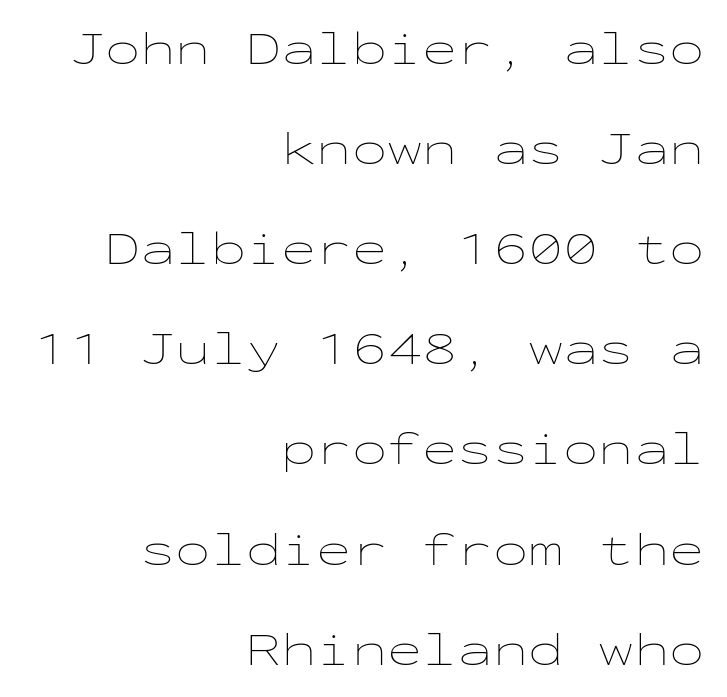
The image shows 47 px thin, wide type, upright, monospaced; set right-aligned, loose line spacing (2.13x), normal letter spacing, not underlined; low stroke contrast and a medium x-height.
